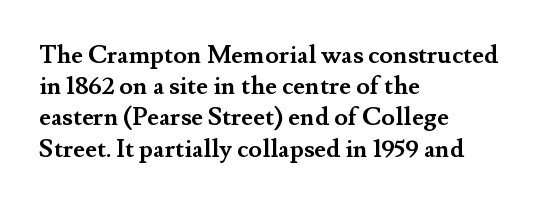
The image shows 25 px bold type, upright; set left-aligned, normal line spacing (1.25x), normal letter spacing, not underlined.
